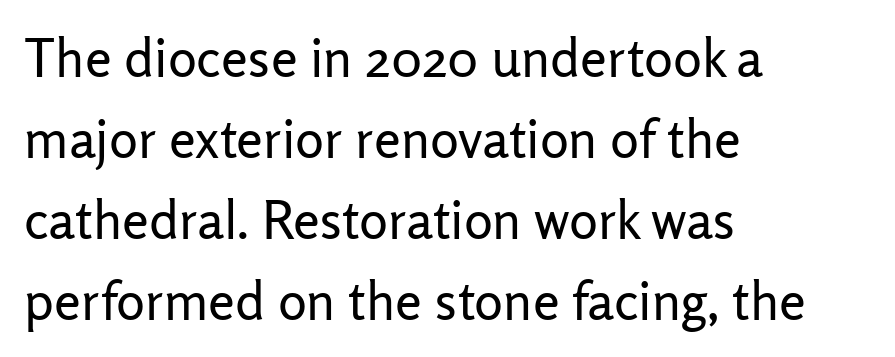
The image shows 54 px regular-weight sans-serif type, upright; set left-aligned, normal line spacing (1.5x), normal letter spacing, not underlined; low stroke contrast and a medium x-height.
